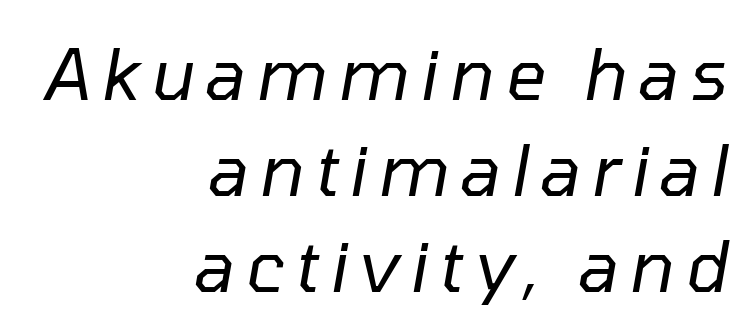
The image shows 70 px regular-weight type, italic (leaning right); set right-aligned, normal line spacing (1.37x), not underlined; low stroke contrast and a medium x-height.
